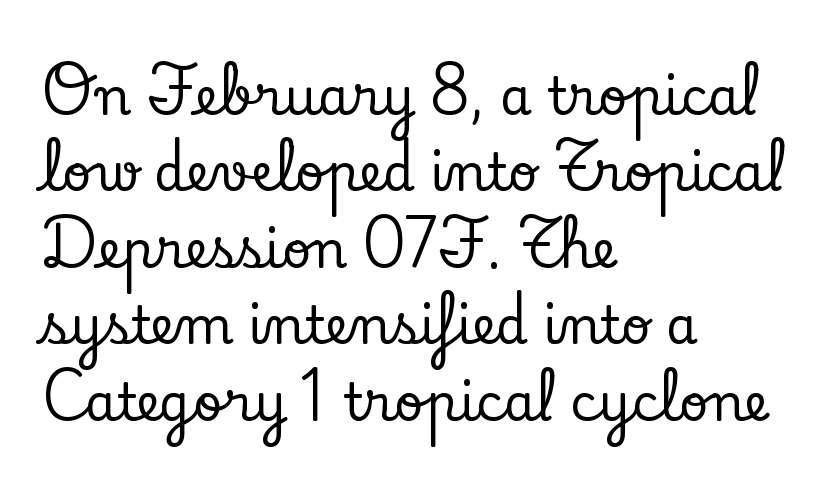
This rendering features lettering with no underline. Each letter keeps its own natural width here, so spacing adapts to shape. In terms of posture, this sample is upright. Vertical spacing — default.
